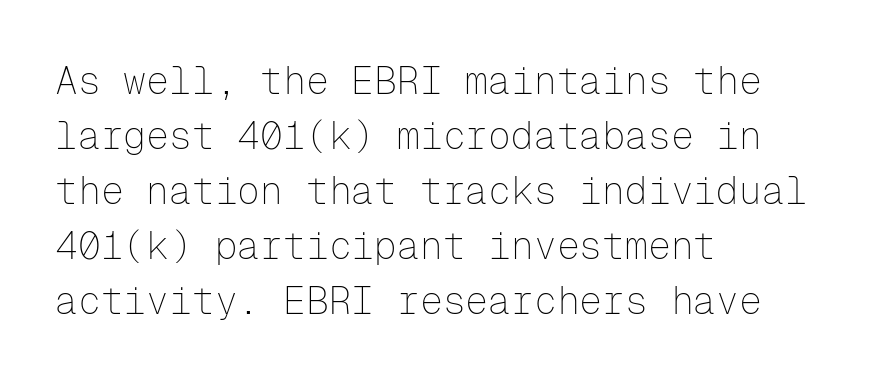
Q: Is the text bold? A: No.
Q: Is the text italic (slanted)? A: No, it is upright.
Q: Is the typeface a serif or a sans-serif typeface? A: Sans-serif.
Q: Is the text underlined? A: No.
Q: How is the paragraph aligned? A: Left-aligned.
Q: Is the spacing between letters normal or unusually wide? A: Normal.
Q: Is the spacing between lines tight, normal or loose? A: Normal.
Q: Width (condensed, normal, or wide)? A: Normal.
Q: Stroke contrast? A: Low.
Q: x-height? A: Medium.
Q: Monospaced? A: Yes.
